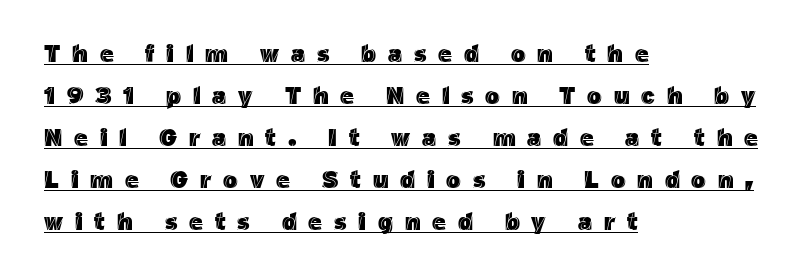
{"italic": "no", "underline": "yes", "align": "left", "line_spacing_ratio": 1.75, "letter_spacing": "wide", "letter_spacing_em": 0.49, "glyph_px": 24}
